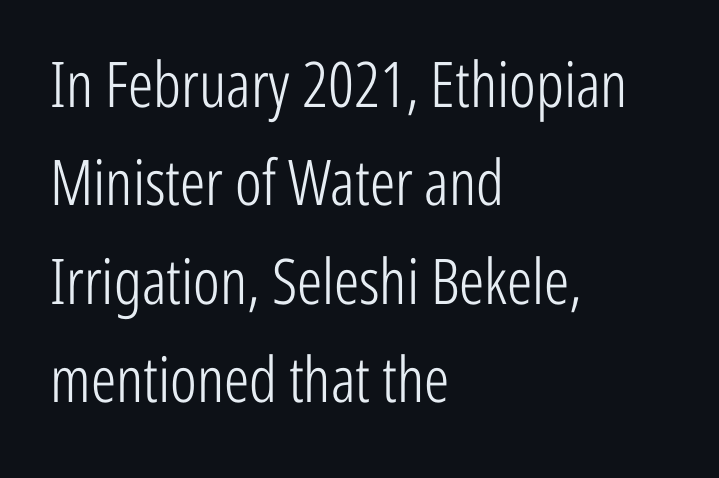
{"serif": "no", "italic": "no", "bold": "no", "weight": "light", "width": "condensed", "stroke_contrast": "low", "x_height": "medium", "monospaced": "no", "underline": "no", "align": "left", "line_spacing": "normal", "line_spacing_ratio": 1.56, "letter_spacing": "normal", "letter_spacing_em": 0.0, "glyph_px": 63}
